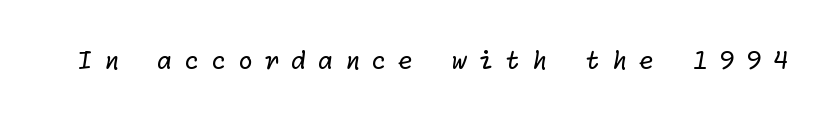
Q: Is the text bold? A: No.
Q: Is the text underlined? A: No.
Q: Is the spacing between letters normal or unusually wide? A: Unusually wide.
